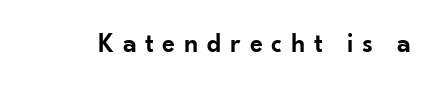
Underline: absent. The letters stand straight up with perfectly vertical stems. Summary of weight: moderately heavy, a semibold. The line texture is sparse and dotted thanks to wide tracking.
